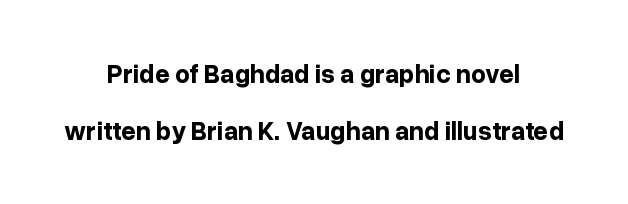
In terms of weight, the rendering is a true, heavy bold. Is there much room between lines? Yes — plenty of vertical air separates them. The whitespace from short lines is split evenly between both sides. Check the space under the baseline: it is left empty. A typesetter would mark this as roman, not italic.
